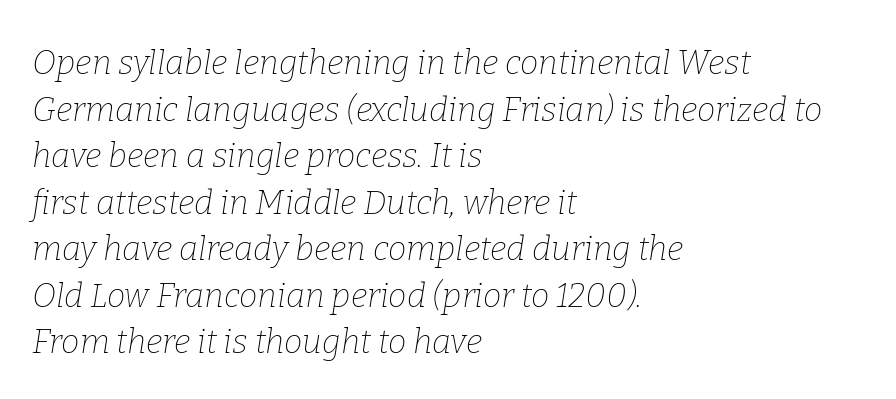
Q: Is the text bold? A: No.
Q: Is the text italic (slanted)? A: Yes, it leans right by about 9 degrees.
Q: Is the typeface a serif or a sans-serif typeface? A: Serif.
Q: Is the text underlined? A: No.
Q: How is the paragraph aligned? A: Left-aligned.
Q: Is the spacing between letters normal or unusually wide? A: Normal.
Q: Is the spacing between lines tight, normal or loose? A: Normal.
Q: Width (condensed, normal, or wide)? A: Normal.
Q: Stroke contrast? A: Low.
Q: x-height? A: Medium.
Q: Monospaced? A: No.
